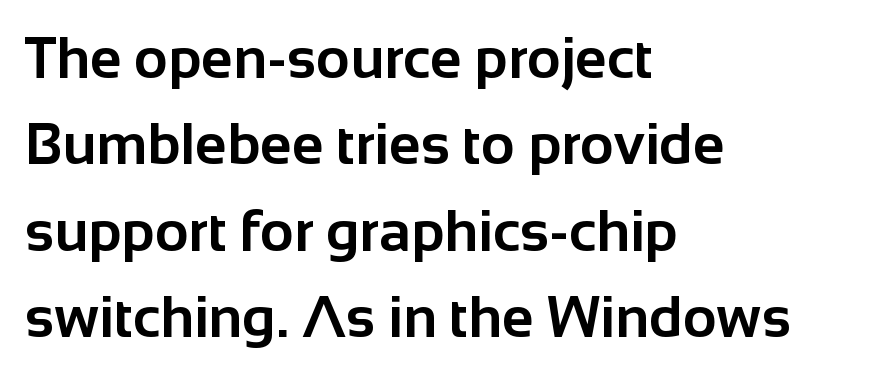
The passage shown is typeset with a sans-serif family. In terms of posture, this sample is upright. Typographic density is high because the face is bold. How are the letters spaced? Ordinarily, with no added tracking. This rendering features lettering with no underline.
